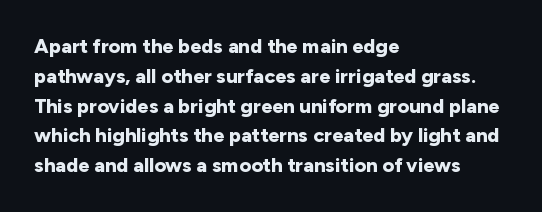
The image shows 20 px bold type, upright; set left-aligned, normal line spacing (1.49x), normal letter spacing, not underlined.
